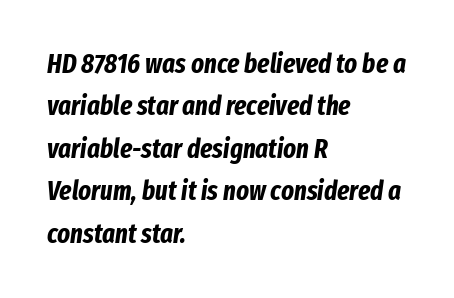
Q: Is the text bold? A: Yes.
Q: Is the text italic (slanted)? A: Yes, it leans right by about 8 degrees.
Q: Is the text underlined? A: No.
Q: How is the paragraph aligned? A: Left-aligned.
Q: Is the spacing between letters normal or unusually wide? A: Normal.
Q: Is the spacing between lines tight, normal or loose? A: Normal.
